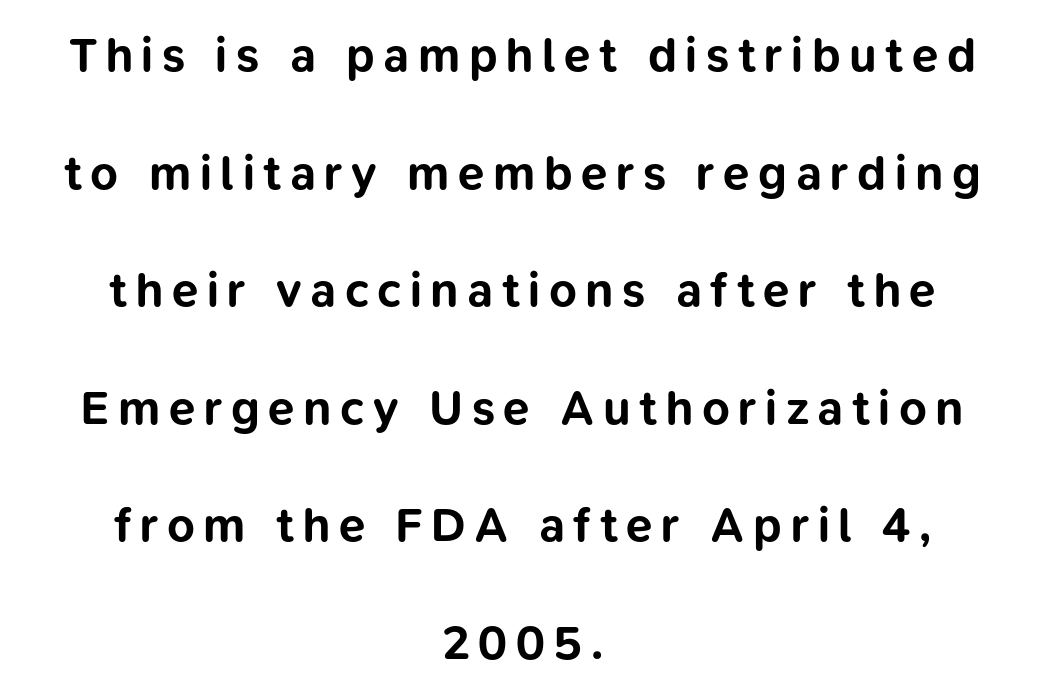
Neither beginnings nor endings align; midpoints do. The leading is generous, giving the passage an open texture. On the weight axis this lands at bold, roughly 700. Spacing verdict: proportional, widths tailored to each character. The characters display no serif detailing; their extremities are plain. Words float on clear page, feet unadorned.
